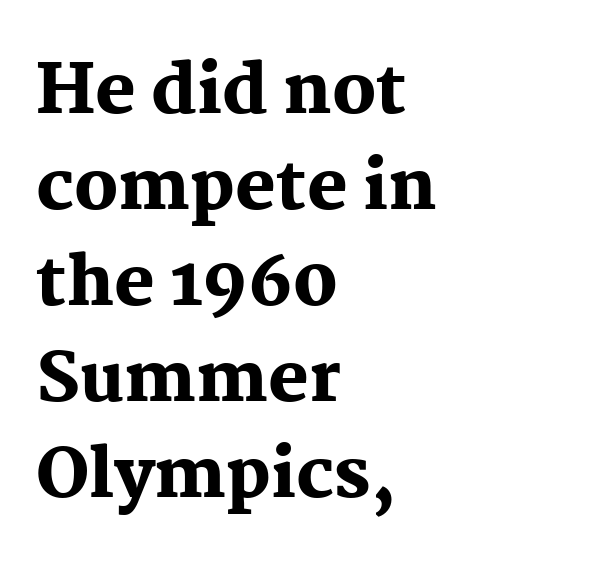
Q: Is the text bold? A: Yes.
Q: Is the text italic (slanted)? A: No, it is upright.
Q: Is the typeface a serif or a sans-serif typeface? A: Serif.
Q: Is the text underlined? A: No.
Q: How is the paragraph aligned? A: Left-aligned.
Q: Is the spacing between letters normal or unusually wide? A: Normal.
Q: Is the spacing between lines tight, normal or loose? A: Normal.
Q: Width (condensed, normal, or wide)? A: Normal.
Q: Stroke contrast? A: Medium.
Q: x-height? A: Medium.
Q: Monospaced? A: No.
